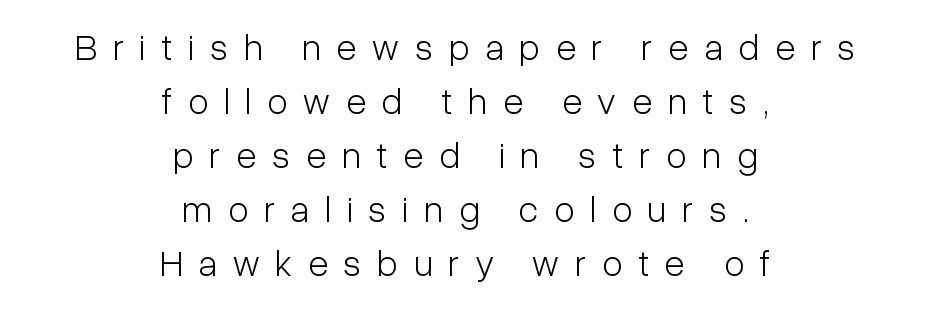
Q: Is the text bold? A: No.
Q: Is the text italic (slanted)? A: No, it is upright.
Q: Is the typeface a serif or a sans-serif typeface? A: Sans-serif.
Q: Is the text underlined? A: No.
Q: How is the paragraph aligned? A: Centered.
Q: Is the spacing between letters normal or unusually wide? A: Unusually wide.
Q: Is the spacing between lines tight, normal or loose? A: Normal.
Q: Width (condensed, normal, or wide)? A: Condensed.
Q: Stroke contrast? A: Low.
Q: x-height? A: Medium.
Q: Monospaced? A: No.
